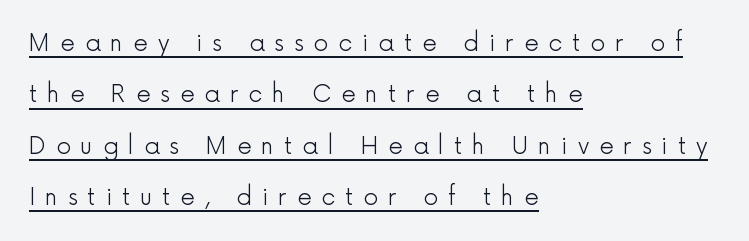
{"italic": "no", "bold": "no", "underline": "yes", "align": "left", "line_spacing": "loose", "line_spacing_ratio": 2.23, "letter_spacing": "wide", "letter_spacing_em": 0.43, "glyph_px": 23}
